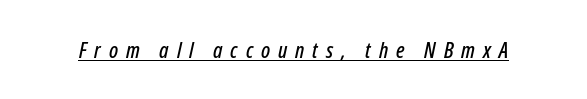
Honestly, the underline is the first thing you notice here. Compared with ordinary roman type, these characters are visibly tilted. Compared with typical body copy, the letter spacing here is much looser.
